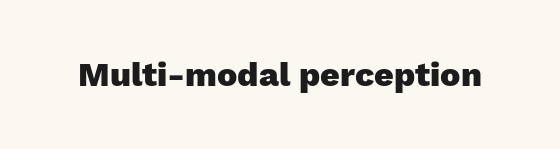
Q: Is the text bold? A: Yes.
Q: Is the text italic (slanted)? A: No, it is upright.
Q: Is the typeface a serif or a sans-serif typeface? A: Sans-serif.
Q: Is the text underlined? A: No.
Q: Is the spacing between letters normal or unusually wide? A: Normal.
Q: Width (condensed, normal, or wide)? A: Normal.
Q: Stroke contrast? A: Low.
Q: x-height? A: Medium.
Q: Monospaced? A: No.
